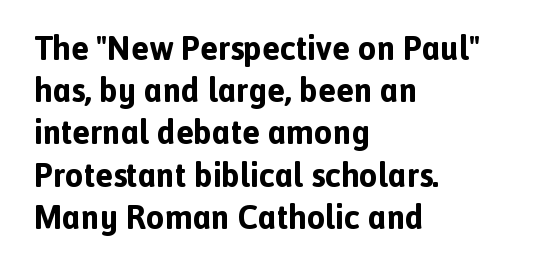
Descender tails drop into unmarked territory. This is the regular roman posture of the typeface. What kind of face is this? One without serifs — a sans. All the whitespace from short lines collects on the right.
